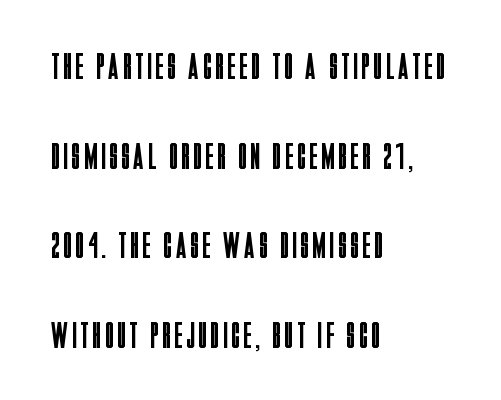
The image shows 37 px regular-weight, condensed sans-serif type, upright; set left-aligned, loose line spacing (2.42x), not underlined; low stroke contrast and a large x-height.
